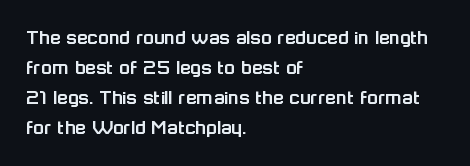
The image shows 22 px text type, upright; set left-aligned, normal line spacing (1.37x), normal letter spacing, not underlined.
